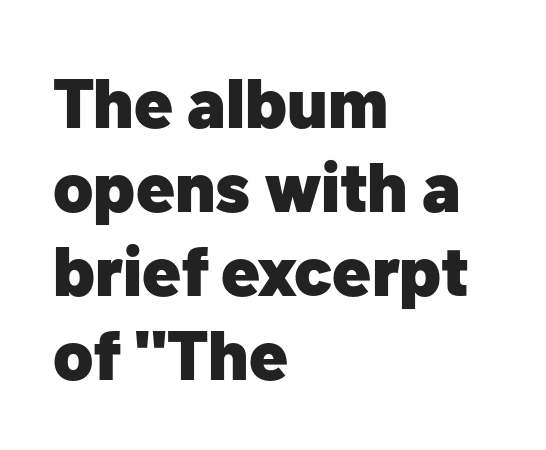
{"serif": "no", "italic": "no", "bold": "yes", "weight": "heavy", "width": "normal", "stroke_contrast": "low", "x_height": "medium", "monospaced": "no", "underline": "no", "align": "left", "line_spacing_ratio": 1.2, "letter_spacing": "normal", "letter_spacing_em": 0.0, "glyph_px": 70}
